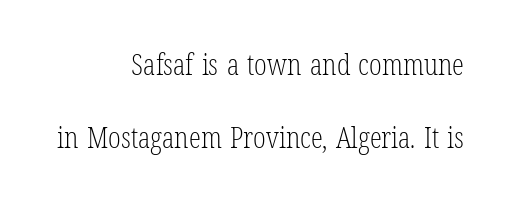
{"serif": "yes", "italic": "no", "bold": "no", "weight": "light", "width": "condensed", "stroke_contrast": "low", "x_height": "medium", "monospaced": "no", "underline": "no", "align": "right", "line_spacing": "loose", "line_spacing_ratio": 2.44, "letter_spacing": "normal", "letter_spacing_em": 0.0, "glyph_px": 30}
